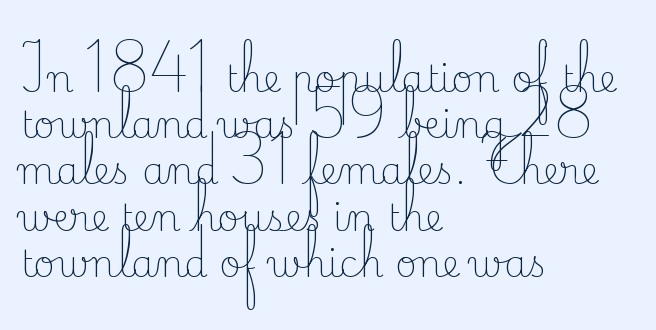
The image shows 37 px light serif type, upright; set left-aligned, normal line spacing (1.25x), normal letter spacing, not underlined; low stroke contrast and a small x-height.
